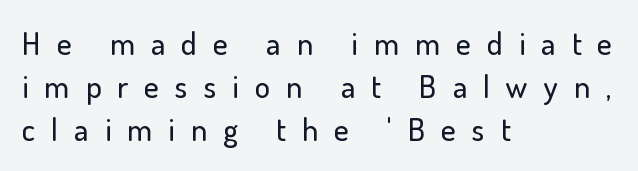
The image shows 32 px sans-serif type, upright; set left-aligned, normal line spacing (1.34x), unusually wide letter spacing (+0.5 em), not underlined; low stroke contrast and a small x-height.
